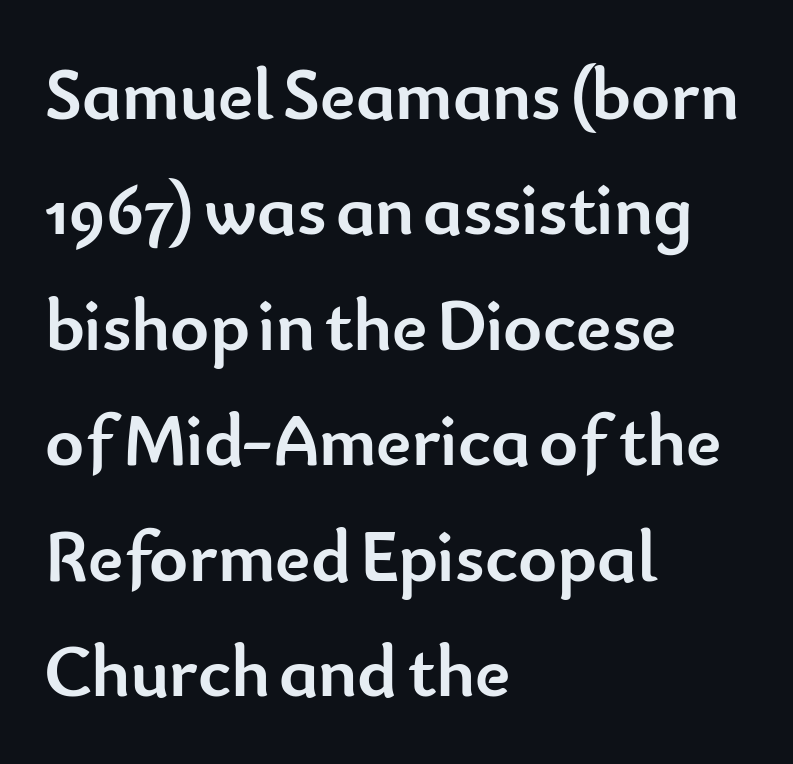
{"serif": "no", "italic": "no", "bold": "yes", "weight": "semibold", "width": "normal", "stroke_contrast": "low", "x_height": "small", "monospaced": "no", "underline": "no", "align": "left", "line_spacing": "normal", "line_spacing_ratio": 1.56, "letter_spacing": "normal", "letter_spacing_em": 0.0, "glyph_px": 74}
